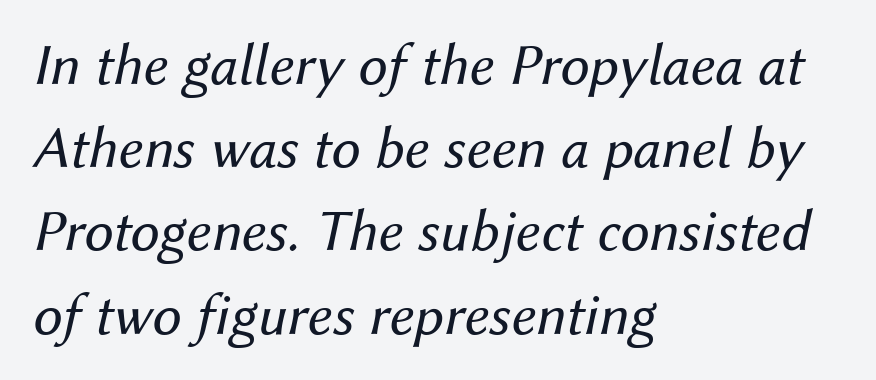
{"italic": "yes", "lean": "right", "slant_degrees": 12, "bold": "no", "weight": "regular", "width": "normal", "stroke_contrast": "medium", "x_height": "medium", "monospaced": "no", "underline": "no", "align": "left", "line_spacing": "normal", "line_spacing_ratio": 1.41, "letter_spacing": "normal", "letter_spacing_em": 0.0, "glyph_px": 59}
